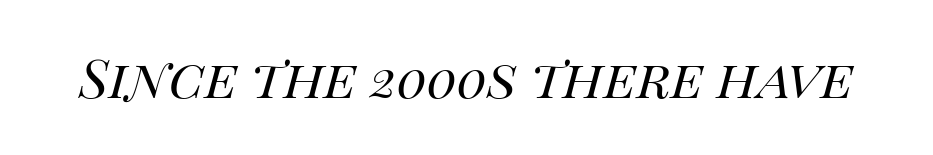
This sample uses an oblique cut, with every glyph tilted off the vertical. Unbolded letterforms with no extra heft. This sample has the flowing, uneven cadence of proportional lettering. Honestly, the letter spacing is just normal — you wouldn't notice it.
